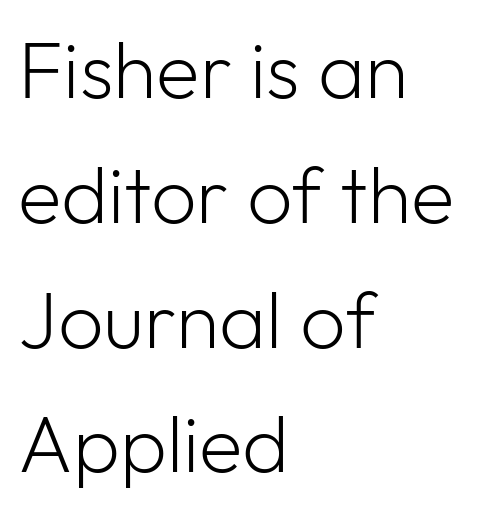
Leading: standard. A sans-serif font was chosen for this passage. This rendering leaves character spacing at its baseline value. Weight class: somewhere from thin through regular.
